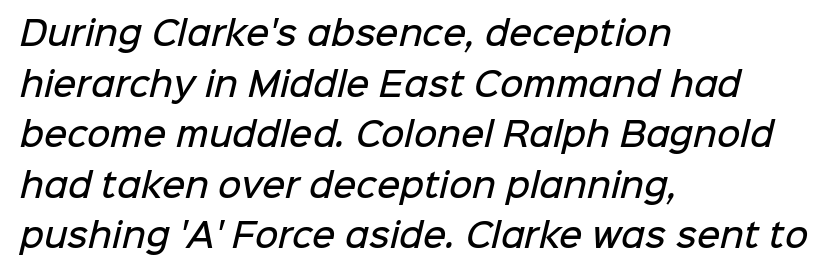
Q: Is the text bold? A: Semi-bold.
Q: Is the typeface a serif or a sans-serif typeface? A: Sans-serif.
Q: Is the text underlined? A: No.
Q: How is the paragraph aligned? A: Left-aligned.
Q: Is the spacing between letters normal or unusually wide? A: Normal.
Q: Is the spacing between lines tight, normal or loose? A: Normal.
Q: Width (condensed, normal, or wide)? A: Normal.
Q: Stroke contrast? A: Low.
Q: x-height? A: Medium.
Q: Monospaced? A: No.
